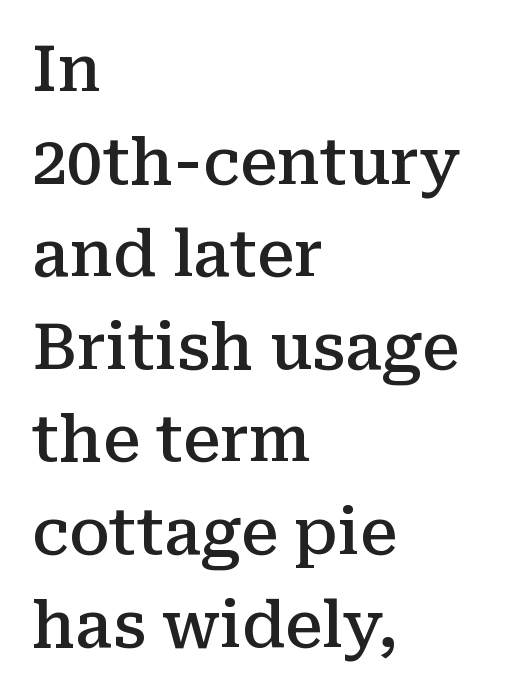
Caption: standard tracking, unaltered. Note: serifs present on the glyphs. The paragraph has a hard left edge and a soft right edge. Nope, not italic — everything's standing straight. Interline gaps are of average width in this sample. Descenders are the only things crossing below the line.
